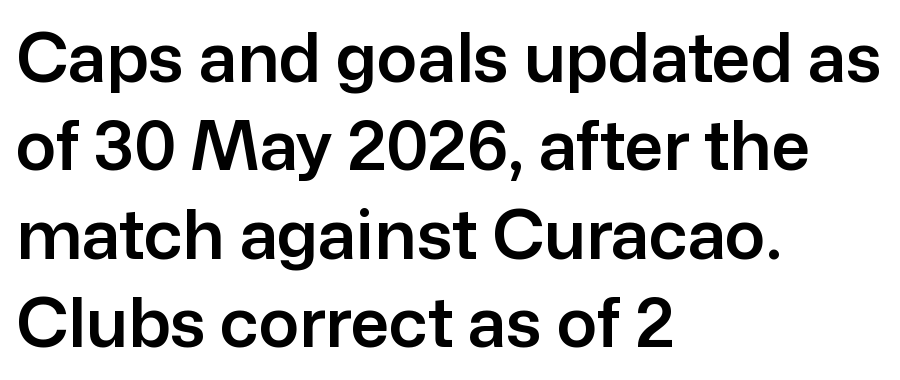
A typesetter would call this proportional, since set widths differ per character. Anything drawn beneath the words? Only blank space. The line texture is even and compact thanks to regular tracking. The block of text has a typical density, with ordinary space between rows. The rendering shows plain stroke endings on the letterforms — a sans-serif design.
